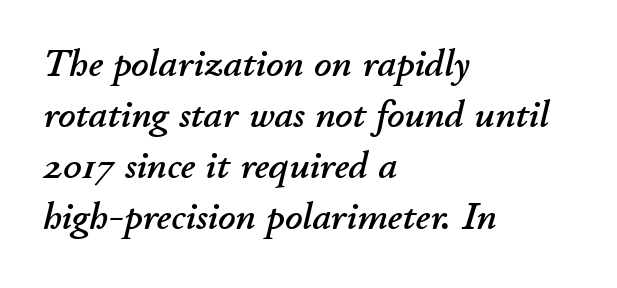
Q: Is the text italic (slanted)? A: Yes, it leans right by about 11 degrees.
Q: Is the text underlined? A: No.
Q: How is the paragraph aligned? A: Left-aligned.
Q: Is the spacing between letters normal or unusually wide? A: Normal.
Q: Is the spacing between lines tight, normal or loose? A: Normal.
Q: Width (condensed, normal, or wide)? A: Normal.
Q: Stroke contrast? A: Low.
Q: x-height? A: Small.
Q: Monospaced? A: No.
